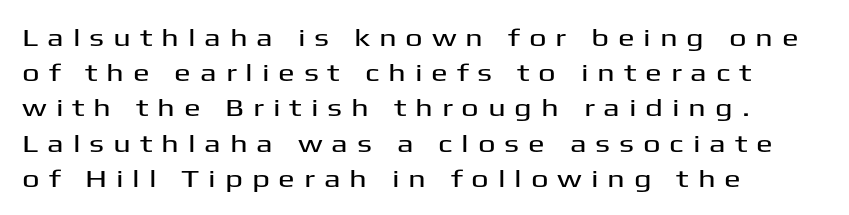
Q: Is the text italic (slanted)? A: No, it is upright.
Q: Is the text underlined? A: No.
Q: How is the paragraph aligned? A: Left-aligned.
Q: Is the spacing between letters normal or unusually wide? A: Unusually wide.
Q: Is the spacing between lines tight, normal or loose? A: Normal.
